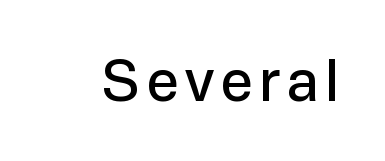
Q: Is the text italic (slanted)? A: No, it is upright.
Q: Is the typeface a serif or a sans-serif typeface? A: Sans-serif.
Q: Is the text underlined? A: No.
Q: Width (condensed, normal, or wide)? A: Normal.
Q: Stroke contrast? A: Low.
Q: x-height? A: Medium.
Q: Monospaced? A: No.
